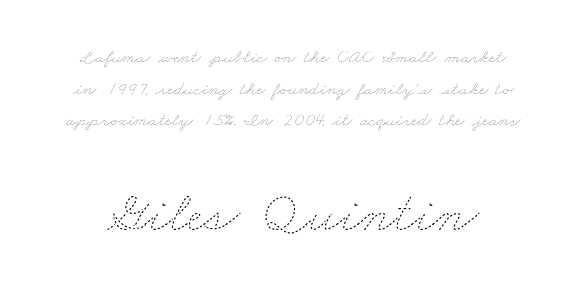
{"bold": "no", "weight": "thin", "width": "wide", "stroke_contrast": "low", "x_height": "small", "monospaced": "no", "underline": "no", "line_spacing": "normal", "line_spacing_ratio": 1.67, "letter_spacing": "normal", "letter_spacing_em": 0.0, "larger_block": "second", "size_ratio": 3.05, "glyph_px": 58}
